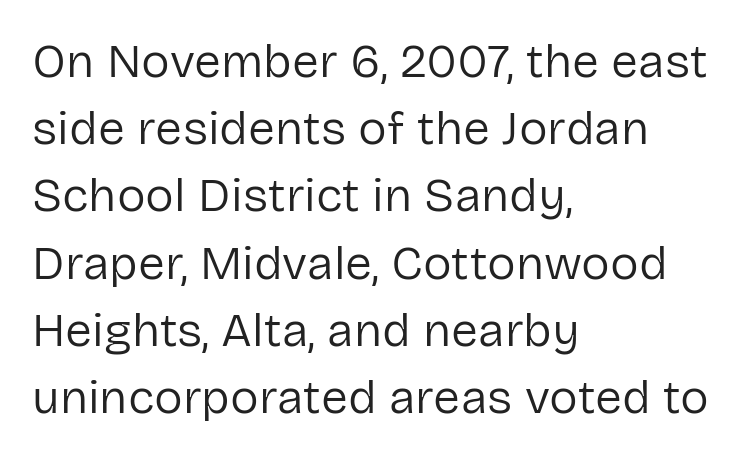
The image shows 48 px regular-weight sans-serif type, upright; set left-aligned, normal line spacing (1.4x), normal letter spacing, not underlined; low stroke contrast and a medium x-height.
